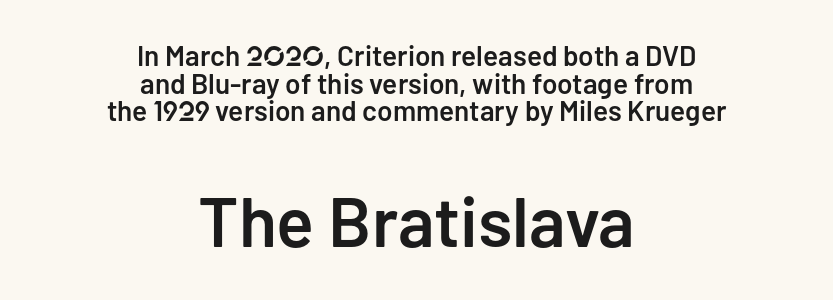
{"serif": "no", "italic": "no", "bold": "semi", "weight": "semibold", "width": "normal", "stroke_contrast": "low", "x_height": "medium", "monospaced": "no", "underline": "no", "align": "center", "line_spacing": "tight", "line_spacing_ratio": 0.99, "letter_spacing": "normal", "letter_spacing_em": 0.0, "larger_block": "second", "size_ratio": 2.5, "glyph_px": 70}
